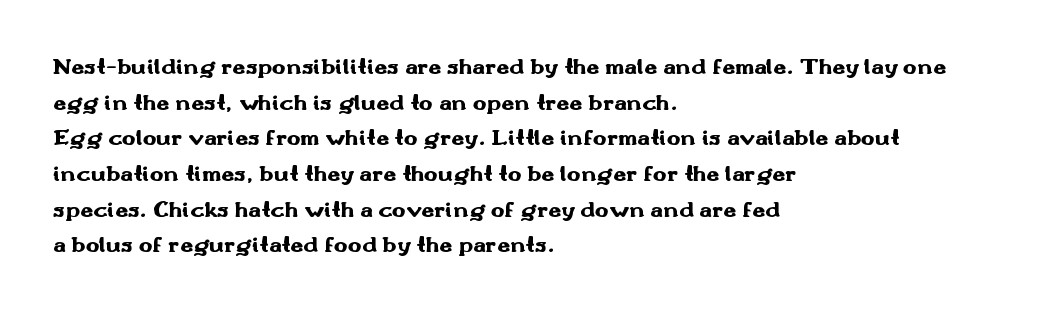
Is the block centered? No — it sits flush against the left margin. A full-strength bold gives these letters their thick strokes. The zone under the glyphs is completely vacant. This sample uses an upright cut, with every glyph sitting square on the baseline. The passage shown has conventional tracking throughout. The line-height multiplier appears to be the usual default.
